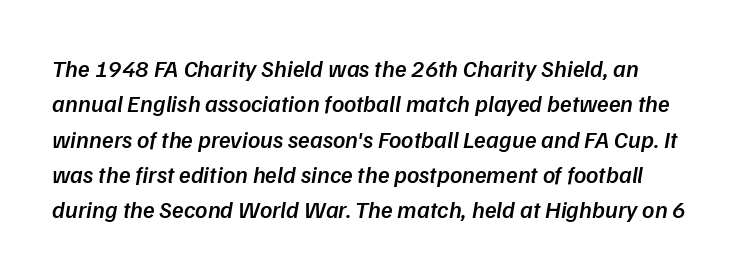
{"bold": "semi", "underline": "no", "line_spacing": "normal", "line_spacing_ratio": 1.47, "letter_spacing": "normal", "letter_spacing_em": 0.0, "glyph_px": 24}
